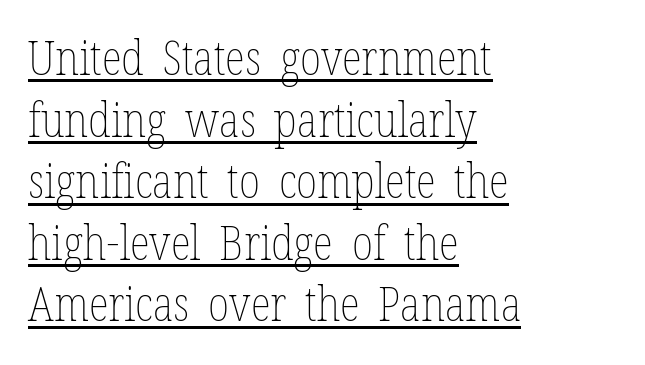
{"italic": "no", "bold": "no", "weight": "thin", "width": "condensed", "stroke_contrast": "low", "x_height": "medium", "monospaced": "no", "underline": "yes", "align": "left", "line_spacing": "normal", "line_spacing_ratio": 1.31, "letter_spacing": "normal", "letter_spacing_em": 0.0, "glyph_px": 47}
